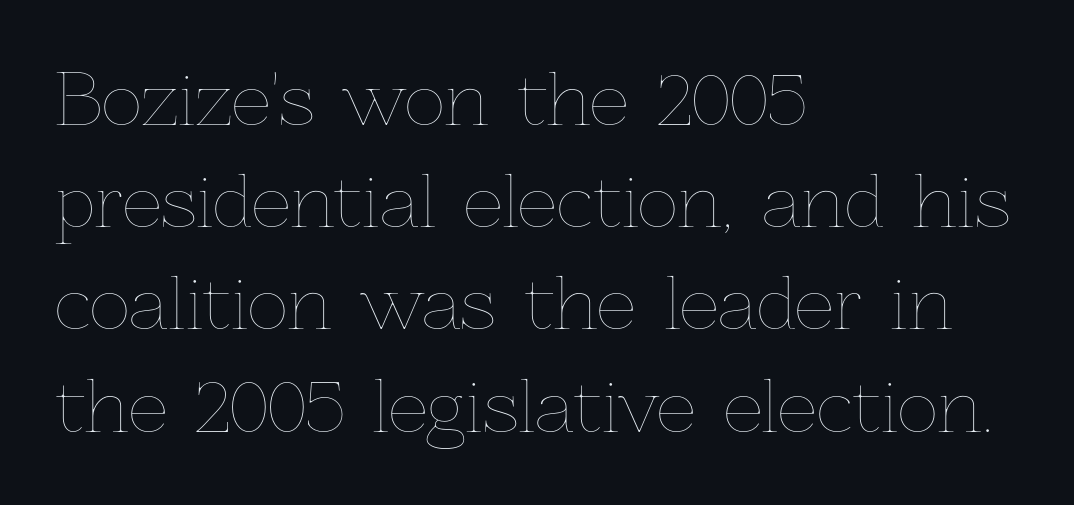
Q: Is the text bold? A: No.
Q: Is the text italic (slanted)? A: No, it is upright.
Q: Is the text underlined? A: No.
Q: How is the paragraph aligned? A: Left-aligned.
Q: Is the spacing between letters normal or unusually wide? A: Normal.
Q: Is the spacing between lines tight, normal or loose? A: Normal.
Q: Width (condensed, normal, or wide)? A: Normal.
Q: Stroke contrast? A: Low.
Q: x-height? A: Medium.
Q: Monospaced? A: No.
